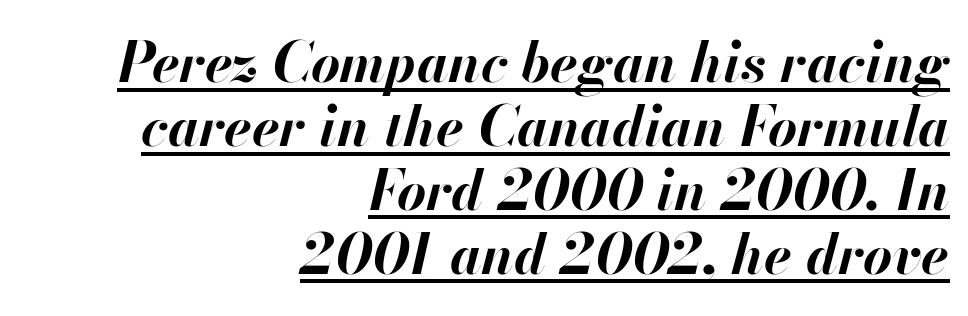
{"italic": "yes", "lean": "right", "slant_degrees": 13, "bold": "yes", "weight": "bold", "width": "normal", "stroke_contrast": "high", "x_height": "small", "monospaced": "no", "underline": "yes", "align": "right", "line_spacing": "tight", "line_spacing_ratio": 1.14, "letter_spacing": "normal", "letter_spacing_em": 0.0, "glyph_px": 56}
